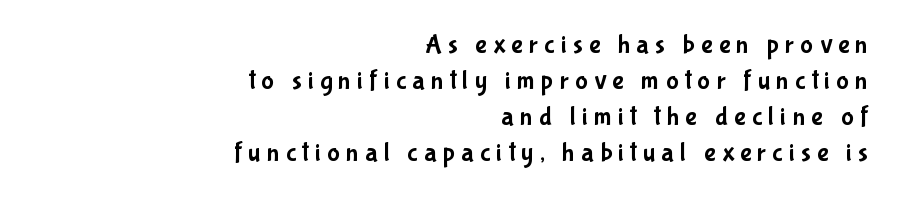
Tracking value appears strongly positive — letters spread wide. Rows of type keep a routine distance in the vertical direction. Rule under the text: the space is simply empty. These lines are set flush right with a ragged left edge.
